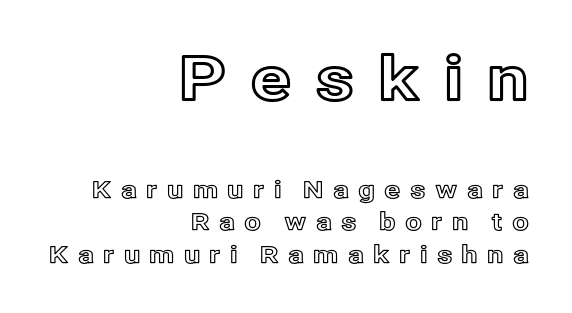
Do the characters align in a grid? No, the font is proportional. The paragraph has a hard right edge and a soft left edge. Quick note: not italic, upright. Underline: absent. Words appear elongated and porous because spacing is wide. The leading is moderate, giving the passage an even texture.
